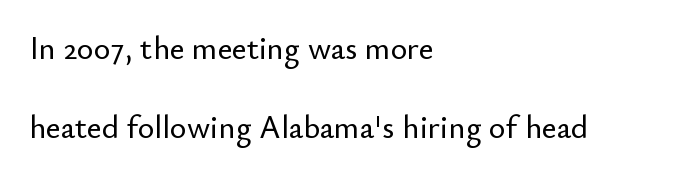
Q: Is the text italic (slanted)? A: No, it is upright.
Q: Is the typeface a serif or a sans-serif typeface? A: Sans-serif.
Q: Is the text underlined? A: No.
Q: How is the paragraph aligned? A: Left-aligned.
Q: Is the spacing between letters normal or unusually wide? A: Normal.
Q: Is the spacing between lines tight, normal or loose? A: Loose.
Q: Width (condensed, normal, or wide)? A: Normal.
Q: Stroke contrast? A: Low.
Q: x-height? A: Small.
Q: Monospaced? A: No.
